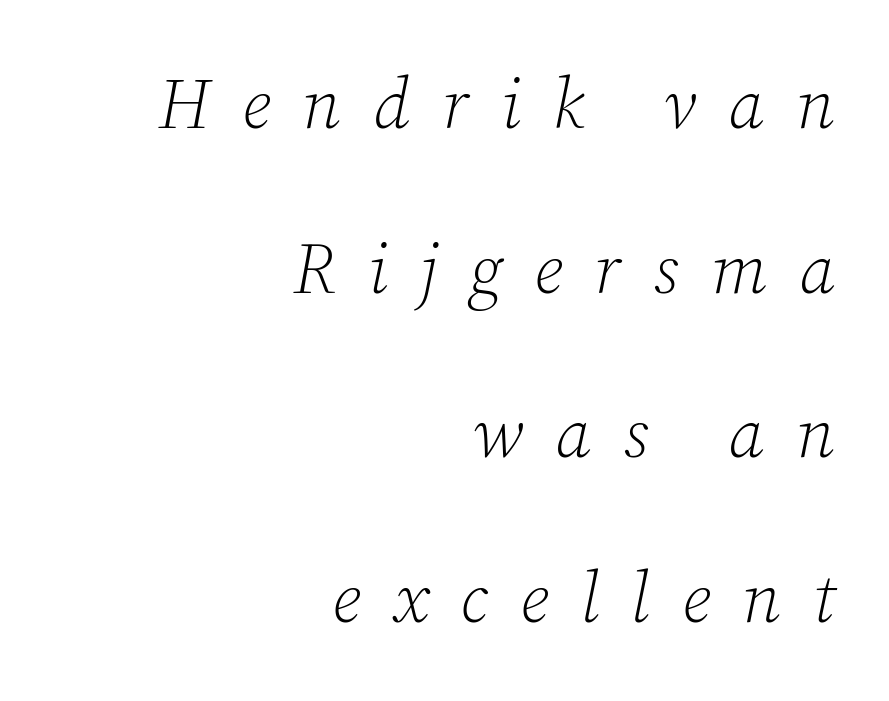
The image shows 71 px light serif type, italic (leaning right); set right-aligned, loose line spacing (2.32x), unusually wide letter spacing (+0.45 em), not underlined; low stroke contrast and a medium x-height.
